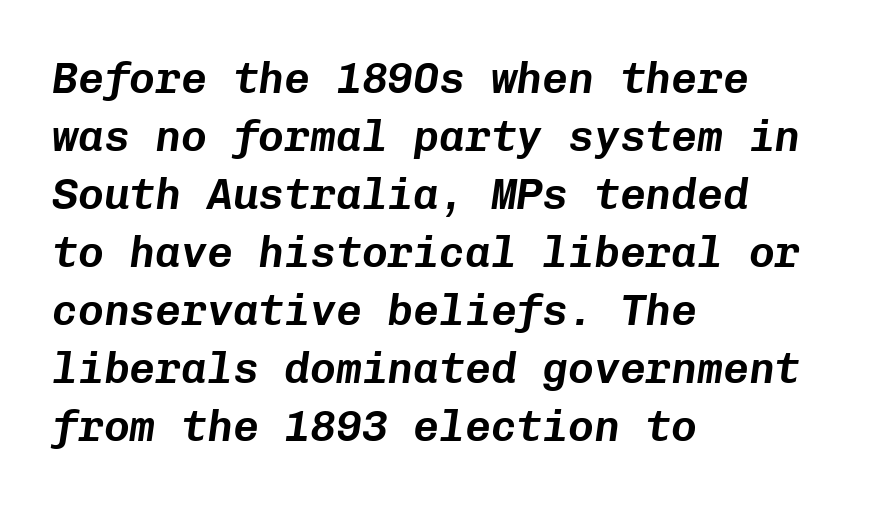
{"italic": "yes", "lean": "right", "slant_degrees": 8, "width": "normal", "stroke_contrast": "low", "x_height": "medium", "monospaced": "yes", "underline": "no", "align": "left", "line_spacing": "normal", "line_spacing_ratio": 1.35, "letter_spacing": "normal", "letter_spacing_em": 0.0, "glyph_px": 43}
